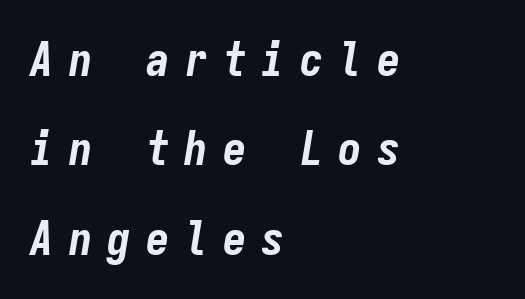
The rendering applies a slant to the glyphs. Quick note: underline off. Alignment: flush left. Note the uniform advance width — an 'i' takes as much space as an 'm'.
